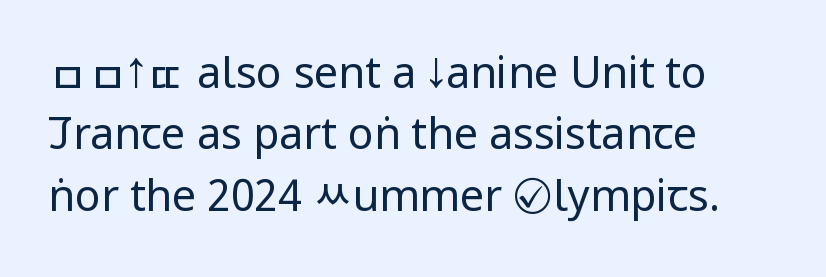
{"serif": "no", "italic": "no", "bold": "no", "weight": "regular", "width": "condensed", "stroke_contrast": "low", "x_height": "large", "monospaced": "no", "underline": "no", "align": "left", "line_spacing": "normal", "line_spacing_ratio": 1.43, "letter_spacing": "normal", "letter_spacing_em": 0.0, "glyph_px": 43}
